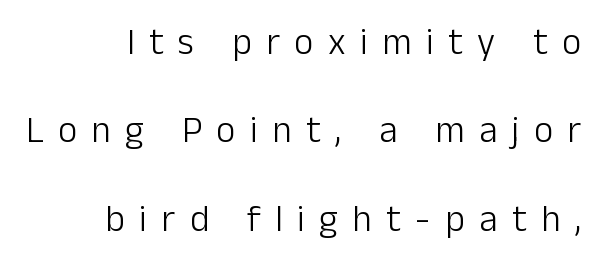
Ink coverage per letter is moderate at most. This is roman type, the default non-slanted kind. The gaps between neighbouring characters are conspicuously large. A typesetter would call this proportional, since set widths differ per character. Compared with typical paragraphs, the rows here are farther apart.
